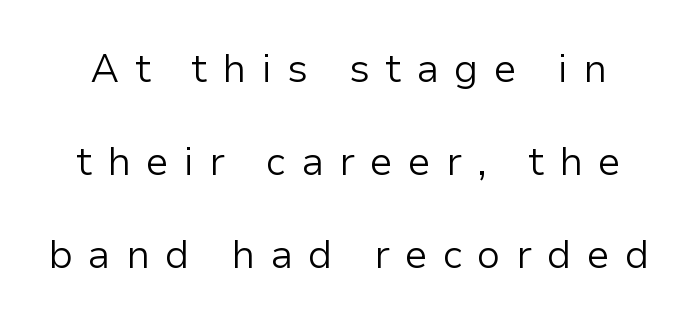
{"serif": "no", "italic": "no", "bold": "no", "weight": "light", "width": "normal", "stroke_contrast": "low", "x_height": "medium", "monospaced": "no", "underline": "no", "line_spacing": "loose", "line_spacing_ratio": 2.38, "letter_spacing": "wide", "letter_spacing_em": 0.39, "glyph_px": 39}
